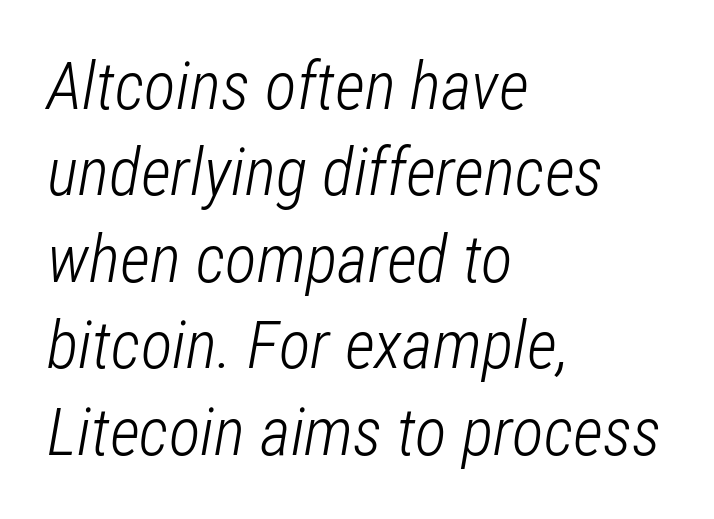
Words float on clear page, feet unadorned. If you drew a line through each stem, it would be angled. Line starts are locked; line ends wander. The lines sit at an ordinary, default distance from one another.
